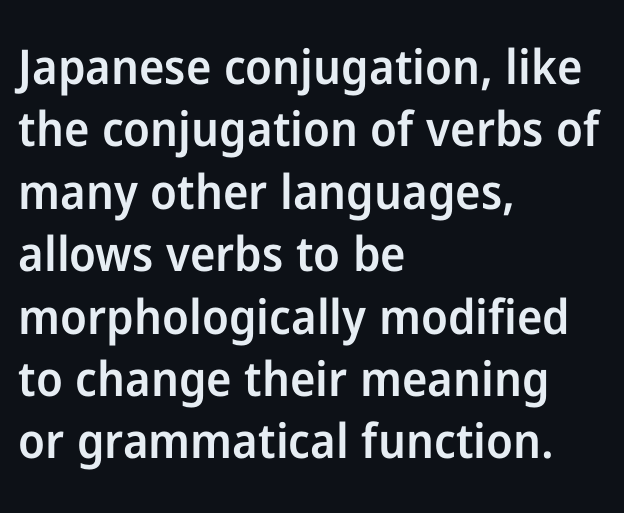
Is the letter spacing exaggerated? No — it looks like the ordinary default. Underlining? Definitely not there. Line starts are locked; line ends wander. Moderately thickened strokes mark this as semibold type.
